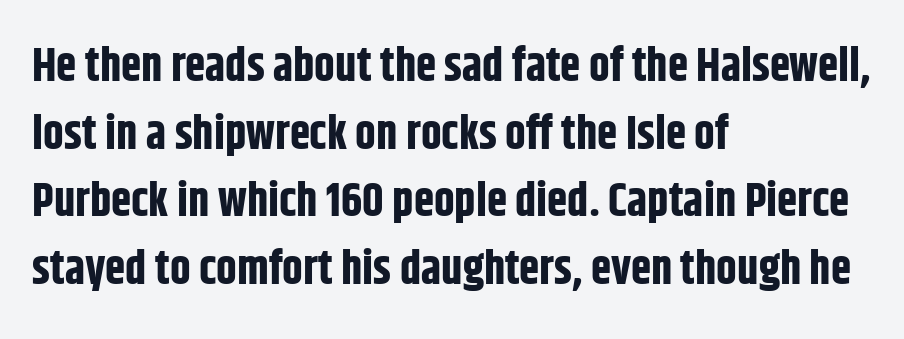
Q: Is the text bold? A: Yes.
Q: Is the text italic (slanted)? A: No, it is upright.
Q: Is the typeface a serif or a sans-serif typeface? A: Sans-serif.
Q: Is the text underlined? A: No.
Q: How is the paragraph aligned? A: Left-aligned.
Q: Is the spacing between letters normal or unusually wide? A: Normal.
Q: Is the spacing between lines tight, normal or loose? A: Normal.
Q: Width (condensed, normal, or wide)? A: Condensed.
Q: Stroke contrast? A: Low.
Q: x-height? A: Large.
Q: Monospaced? A: No.
